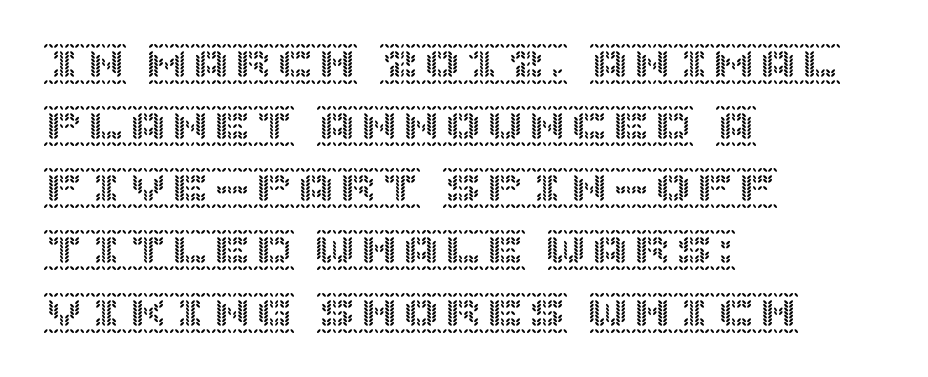
{"italic": "no", "width": "normal", "x_height": "large", "underline": "no", "align": "left", "line_spacing": "normal", "line_spacing_ratio": 1.48, "letter_spacing": "normal", "letter_spacing_em": 0.0, "glyph_px": 42}
